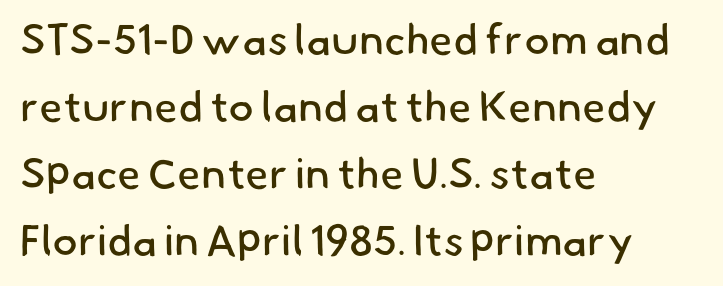
The letters sit at their default tracking, neither squeezed nor spread. Vertically, the passage feels balanced, rows spaced as you'd expect. No word sits above an underline. To sum up the face: it is a sans, with no serifs.
